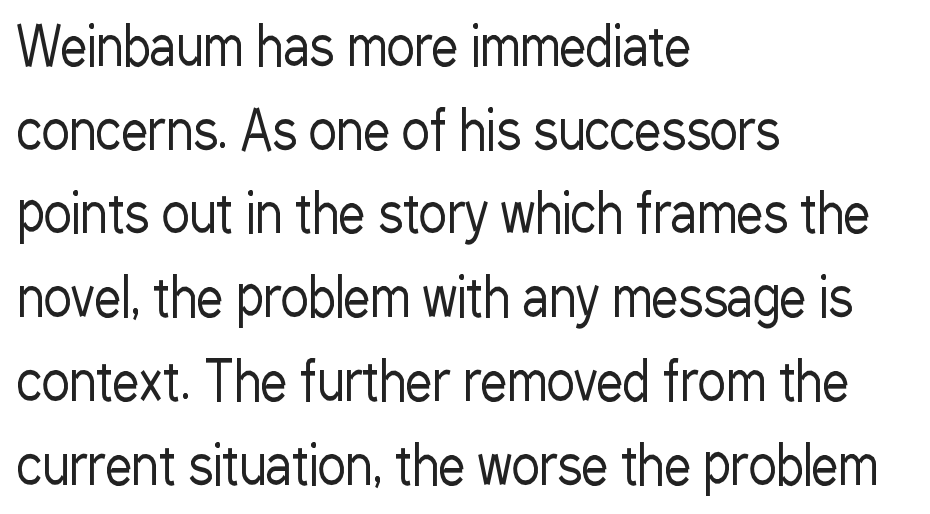
{"serif": "no", "italic": "no", "bold": "no", "weight": "regular", "width": "condensed", "stroke_contrast": "low", "x_height": "medium", "monospaced": "no", "underline": "no", "align": "left", "line_spacing": "normal", "line_spacing_ratio": 1.58, "letter_spacing": "normal", "letter_spacing_em": 0.0, "glyph_px": 53}
